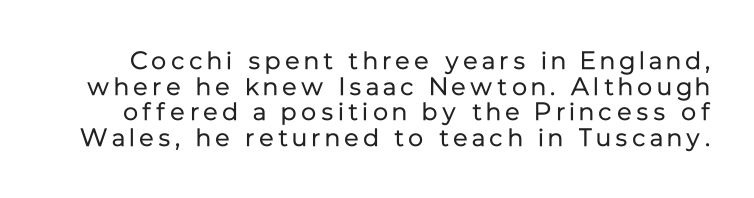
The image shows 25 px text type, upright; set tight line spacing (1.03x), not underlined.
